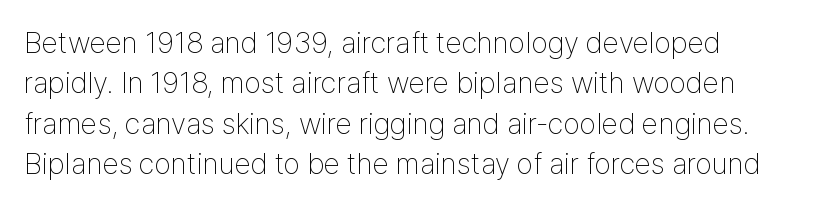
Q: Is the text bold? A: No.
Q: Is the text italic (slanted)? A: No, it is upright.
Q: Is the typeface a serif or a sans-serif typeface? A: Sans-serif.
Q: Is the text underlined? A: No.
Q: How is the paragraph aligned? A: Left-aligned.
Q: Is the spacing between letters normal or unusually wide? A: Normal.
Q: Is the spacing between lines tight, normal or loose? A: Normal.
Q: Width (condensed, normal, or wide)? A: Condensed.
Q: Stroke contrast? A: Low.
Q: x-height? A: Medium.
Q: Monospaced? A: No.
